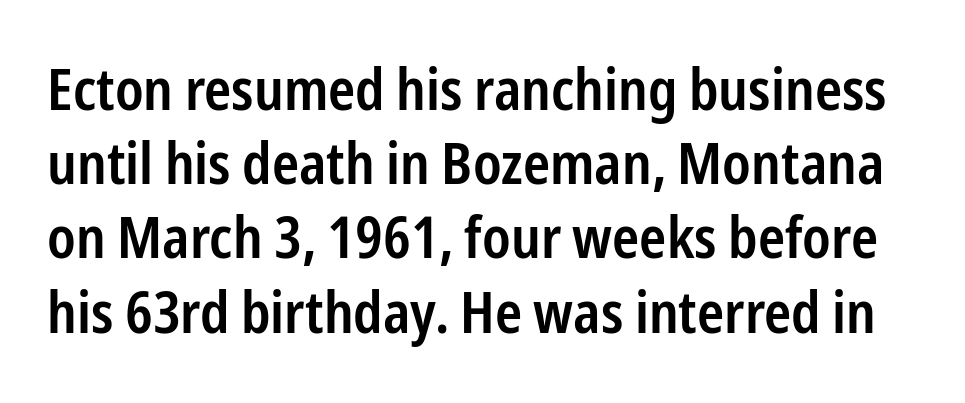
The font's upright variant was chosen for this text. The letters carry no serifs — their stems end cleanly without finishing strokes. This rendering leaves character spacing at its baseline value. The characters look somewhat weighty, a semibold short of true bold.
